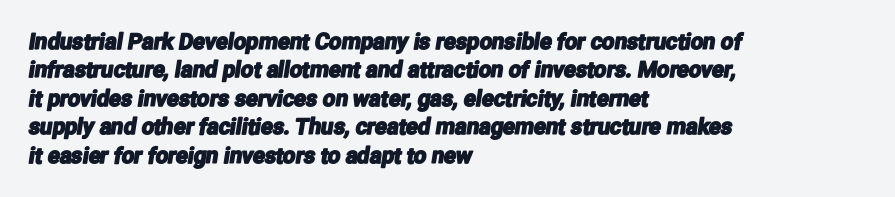
{"underline": "no", "align": "left", "line_spacing": "normal", "line_spacing_ratio": 1.29, "letter_spacing": "normal", "letter_spacing_em": 0.0, "glyph_px": 22}
